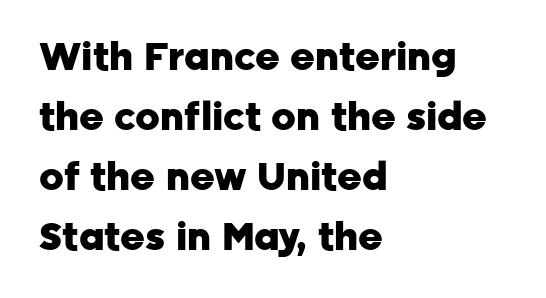
The gap between lines stays unmarked. The ragged edge is on the right, which tells us the setting is flush left. Think of a printed novel: that variable character pitch is what you see here. The designer went with a sans here, leaving each stem footless.
